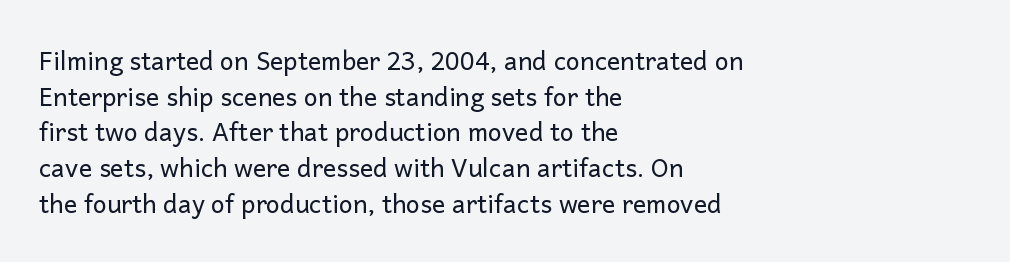
{"italic": "no", "bold": "no", "underline": "no", "align": "left", "line_spacing": "normal", "line_spacing_ratio": 1.43, "letter_spacing": "normal", "letter_spacing_em": 0.0, "glyph_px": 25}
